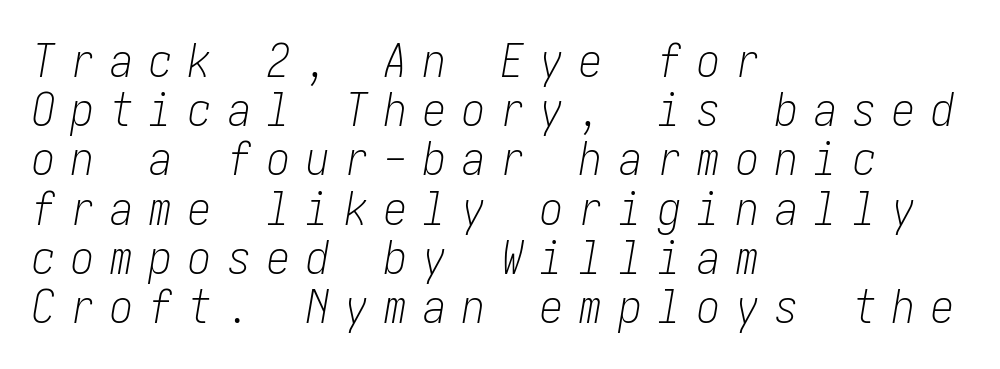
The tracking jumps out immediately: characters are airy and widely separated. Visually the block forms a straight wall on the left and a jagged coastline on the right. Just letters on the line, the space beneath them empty. These glyphs show unthickened strokes, regular width or finer.
